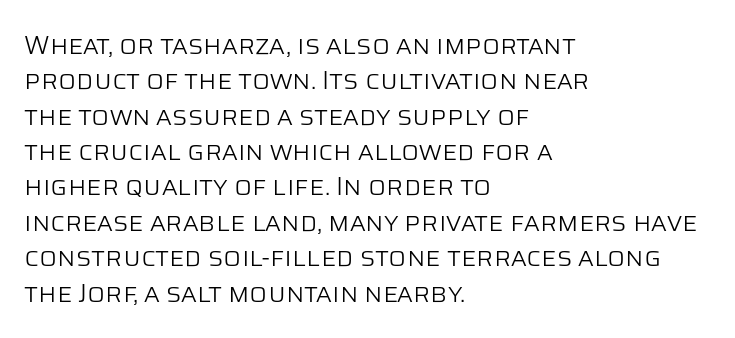
Vertically, the passage feels balanced, rows spaced as you'd expect. No italicization has been applied; the sample stays upright. A bare baseline throughout the passage. Think standard paragraph weight, or any step lighter than that.
